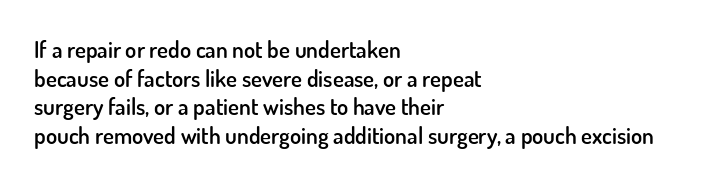
The image shows 23 px text type, upright; set left-aligned, line spacing 1.24x, normal letter spacing, not underlined.
